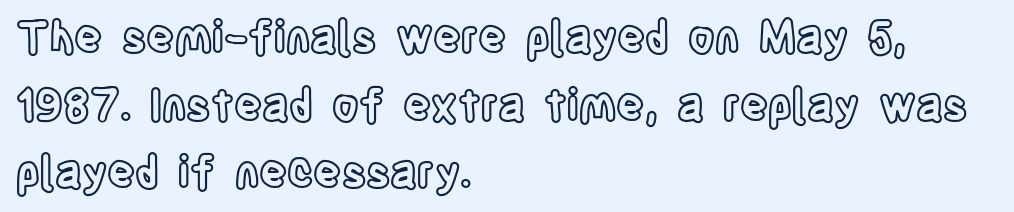
Q: Is the text italic (slanted)? A: No, it is upright.
Q: Is the text underlined? A: No.
Q: How is the paragraph aligned? A: Left-aligned.
Q: Is the spacing between letters normal or unusually wide? A: Normal.
Q: Is the spacing between lines tight, normal or loose? A: Normal.
Q: Width (condensed, normal, or wide)? A: Condensed.
Q: x-height? A: Large.
Q: Monospaced? A: No.
